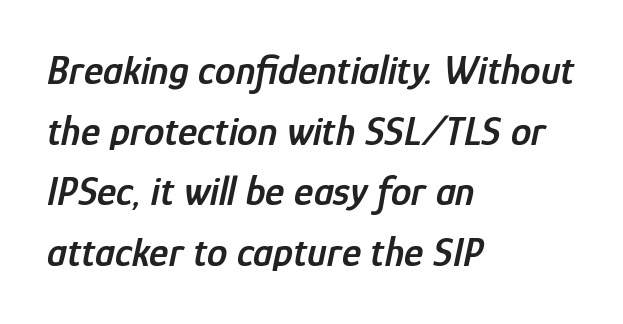
{"italic": "yes", "lean": "right", "slant_degrees": 12, "bold": "semi", "weight": "semibold", "width": "condensed", "stroke_contrast": "low", "x_height": "medium", "monospaced": "no", "underline": "no", "align": "left", "line_spacing": "normal", "line_spacing_ratio": 1.48, "letter_spacing": "normal", "letter_spacing_em": 0.0, "glyph_px": 41}
